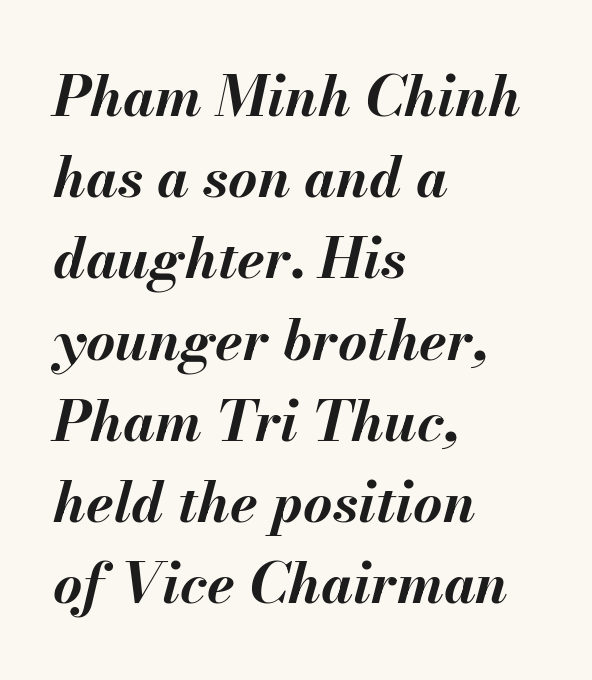
{"italic": "yes", "lean": "right", "slant_degrees": 13, "bold": "yes", "weight": "bold", "width": "normal", "stroke_contrast": "medium", "x_height": "small", "monospaced": "no", "underline": "no", "align": "left", "line_spacing": "normal", "line_spacing_ratio": 1.45, "letter_spacing": "normal", "letter_spacing_em": 0.0, "glyph_px": 56}
